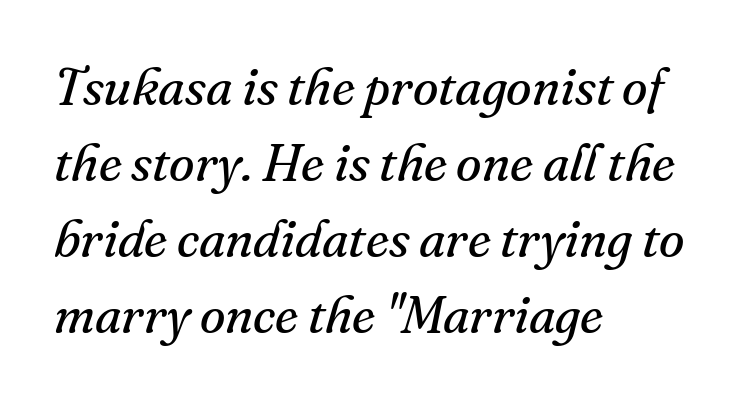
The image shows 52 px regular-weight serif type, italic (leaning right); set left-aligned, normal line spacing (1.46x), normal letter spacing, not underlined; medium stroke contrast and a small x-height.
